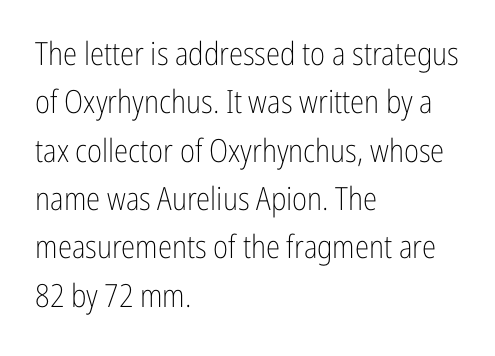
This is roman type, the default non-slanted kind. Stems and bowls with no extra thickness — not bold. The rendering uses natural spacing where letterforms have individual widths. How are the letters spaced? Ordinarily, with no added tracking. Descender tails drop into unmarked territory.
